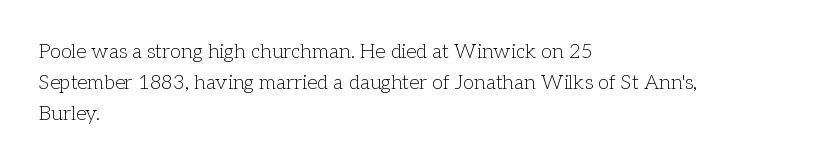
{"italic": "no", "bold": "no", "underline": "no", "align": "left", "line_spacing": "normal", "line_spacing_ratio": 1.56, "letter_spacing": "normal", "letter_spacing_em": 0.0, "glyph_px": 20}
